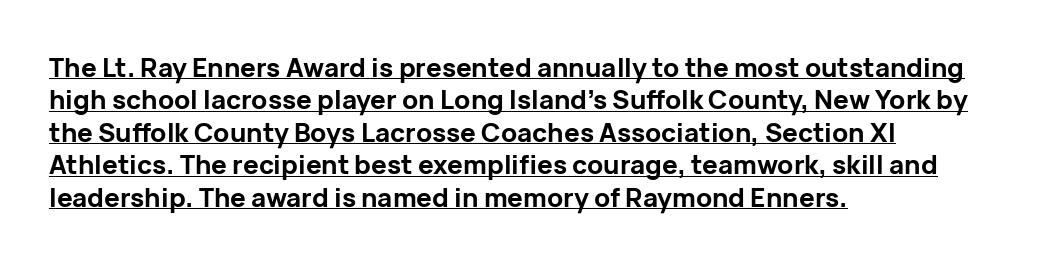
The image shows 26 px bold type, upright; set left-aligned, normal line spacing (1.25x), normal letter spacing, underlined.
